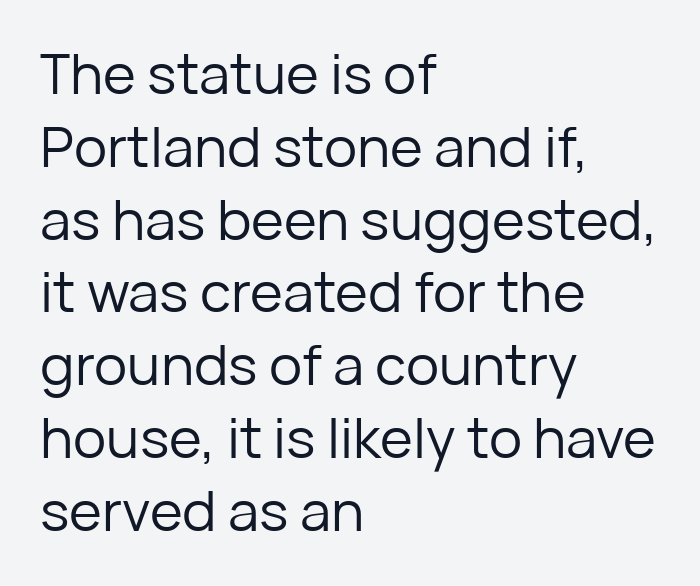
The gap between lines stays unmarked. Does the type have serifs? No, each stem ends abruptly. This sample uses plain, unmodified letter spacing. The rows are spaced the way most documents space them. Bold? No — there's no thickening of the strokes.
